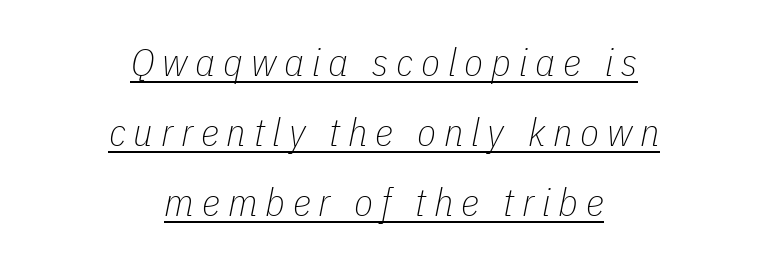
{"italic": "yes", "lean": "right", "slant_degrees": 11, "bold": "no", "weight": "thin", "width": "condensed", "stroke_contrast": "low", "x_height": "medium", "monospaced": "no", "underline": "yes", "align": "center", "line_spacing_ratio": 1.8, "letter_spacing": "wide", "letter_spacing_em": 0.2, "glyph_px": 39}
